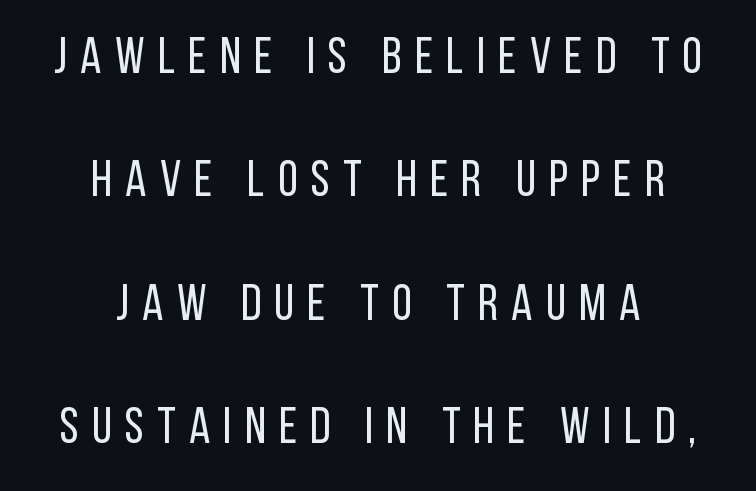
The image shows 51 px regular-weight, condensed sans-serif type, upright; set centered, loose line spacing (2.42x), unusually wide letter spacing (+0.26 em), not underlined; low stroke contrast and a large x-height.
